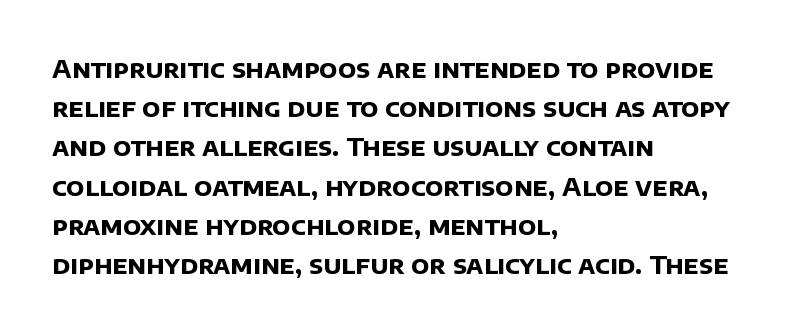
A dark, heavy texture on the line: the type is bold. There is no visible air inserted between adjacent glyphs. Glance below the letters and you will spot only blank space. Where is the straight margin? On the left. Baseline-to-baseline distance is the conventional proportion of letter height.
